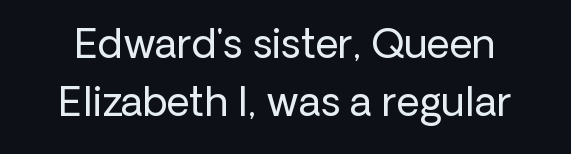
{"serif": "no", "italic": "no", "bold": "no", "weight": "regular", "width": "normal", "stroke_contrast": "low", "x_height": "medium", "monospaced": "no", "underline": "no", "line_spacing": "normal", "line_spacing_ratio": 1.44, "letter_spacing": "normal", "letter_spacing_em": 0.0, "glyph_px": 40}
